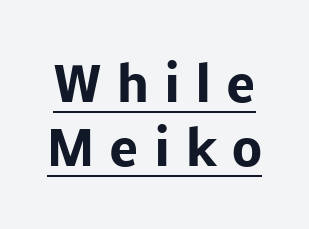
Descenders here cross a horizontal rule under the line. Tall strokes in this sample are plumb rather than angled. Summary of vertical rhythm: regular, with standard interline spacing. Looks like regular typesetting: each glyph gets only the width it needs. The rendering uses a bold face; every stroke is thick and dark. The tracking jumps out immediately: characters are airy and widely separated.
